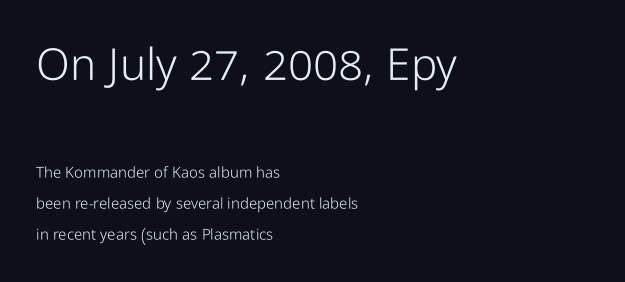
{"serif": "no", "italic": "no", "bold": "no", "weight": "light", "width": "condensed", "stroke_contrast": "low", "x_height": "medium", "monospaced": "no", "underline": "no", "align": "left", "line_spacing": "loose", "line_spacing_ratio": 2.06, "letter_spacing": "normal", "letter_spacing_em": 0.0, "larger_block": "first", "size_ratio": 2.93, "glyph_px": 44}
